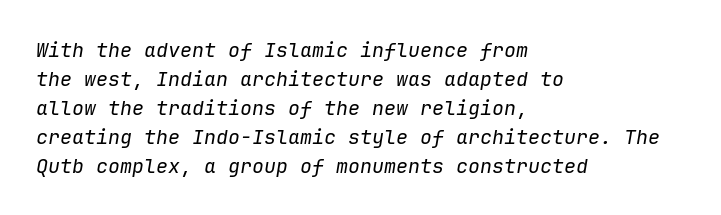
{"italic": "yes", "lean": "right", "slant_degrees": 9, "bold": "no", "underline": "no", "align": "left", "line_spacing": "normal", "line_spacing_ratio": 1.45, "letter_spacing": "normal", "letter_spacing_em": 0.0, "glyph_px": 20}
